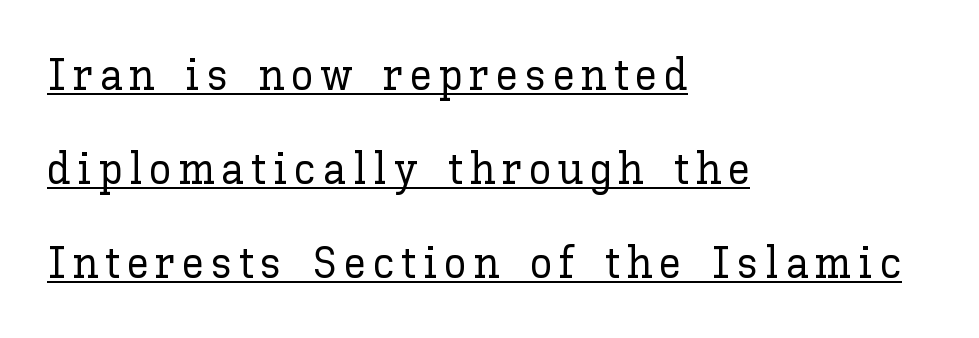
The image shows 45 px text type, upright; set left-aligned, loose line spacing (2.09x), underlined; low stroke contrast and a medium x-height.
